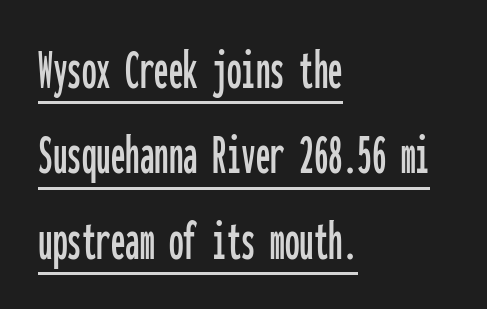
Q: Is the text italic (slanted)? A: No, it is upright.
Q: Is the typeface a serif or a sans-serif typeface? A: Sans-serif.
Q: Is the text underlined? A: Yes.
Q: How is the paragraph aligned? A: Left-aligned.
Q: Is the spacing between letters normal or unusually wide? A: Normal.
Q: Is the spacing between lines tight, normal or loose? A: Normal.
Q: Width (condensed, normal, or wide)? A: Condensed.
Q: Stroke contrast? A: Low.
Q: x-height? A: Medium.
Q: Monospaced? A: Yes.
